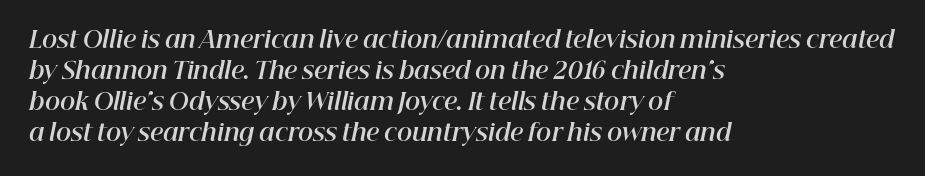
{"italic": "yes", "lean": "right", "slant_degrees": 12, "bold": "yes", "underline": "no", "align": "left", "line_spacing": "normal", "line_spacing_ratio": 1.35, "letter_spacing": "normal", "letter_spacing_em": 0.0, "glyph_px": 23}
